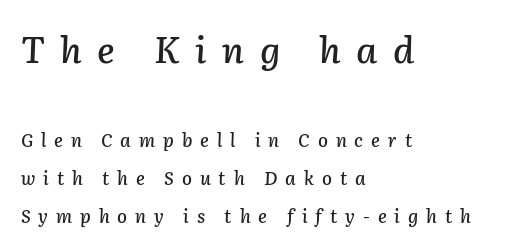
Q: Is the text italic (slanted)? A: Yes, it leans right by about 2 degrees.
Q: Is the text underlined? A: No.
Q: How is the paragraph aligned? A: Left-aligned.
Q: Is the spacing between letters normal or unusually wide? A: Unusually wide.
Q: Is the spacing between lines tight, normal or loose? A: Loose.
Q: Which block of text is set in a larger size, the first (top) or the second (bottom)? A: The first (top) one.
Q: Width (condensed, normal, or wide)? A: Normal.
Q: Stroke contrast? A: Low.
Q: x-height? A: Medium.
Q: Monospaced? A: No.
